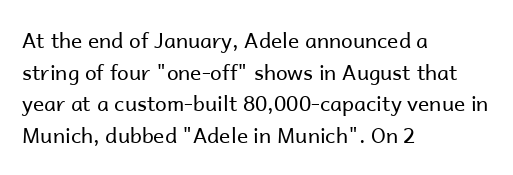
The image shows 21 px text type, upright; set left-aligned, normal line spacing (1.51x), normal letter spacing, not underlined.
